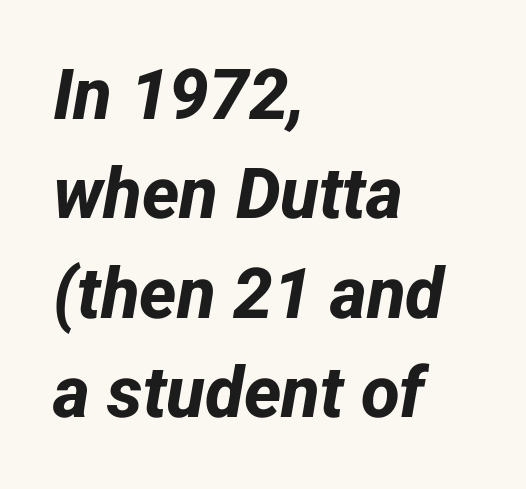
The image shows 71 px bold sans-serif type; set left-aligned, normal line spacing (1.4x), normal letter spacing, not underlined; low stroke contrast and a medium x-height.
